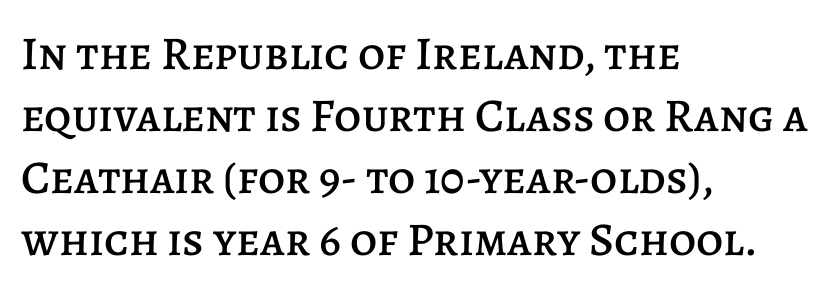
{"italic": "no", "width": "normal", "stroke_contrast": "low", "x_height": "large", "monospaced": "no", "underline": "no", "align": "left", "line_spacing": "normal", "line_spacing_ratio": 1.32, "letter_spacing": "normal", "letter_spacing_em": 0.0, "glyph_px": 47}
